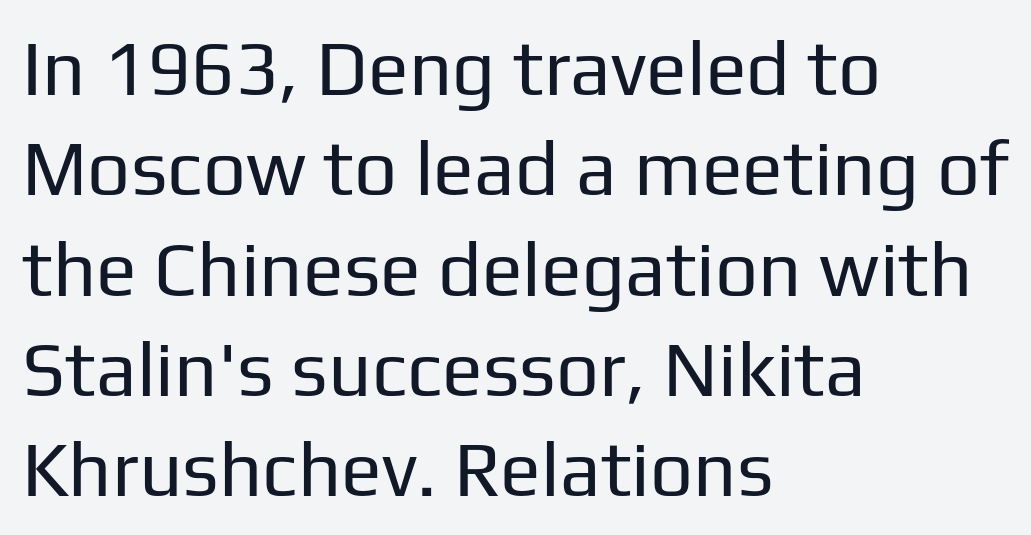
The image shows 76 px regular-weight sans-serif type, upright; set left-aligned, normal line spacing (1.32x), normal letter spacing, not underlined; low stroke contrast and a medium x-height.
